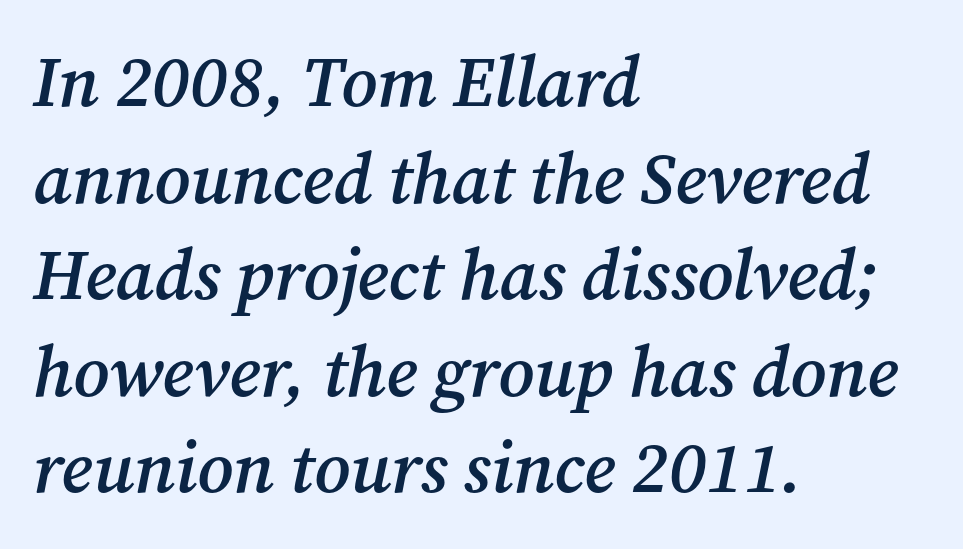
{"serif": "yes", "italic": "yes", "lean": "right", "slant_degrees": 12, "bold": "semi", "weight": "semibold", "width": "normal", "stroke_contrast": "medium", "x_height": "medium", "monospaced": "no", "underline": "no", "align": "left", "line_spacing": "normal", "line_spacing_ratio": 1.36, "letter_spacing": "normal", "letter_spacing_em": 0.0, "glyph_px": 71}
